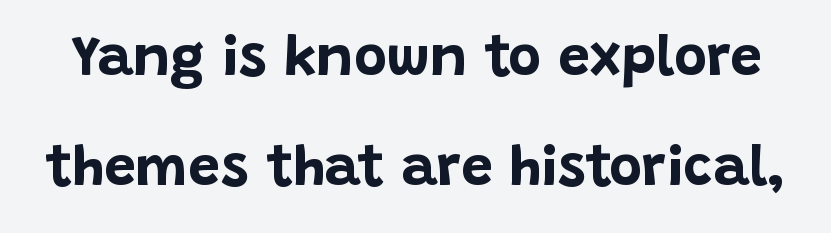
The image shows 56 px bold sans-serif type, upright; set loose line spacing (1.96x), normal letter spacing, not underlined; low stroke contrast and a large x-height.
